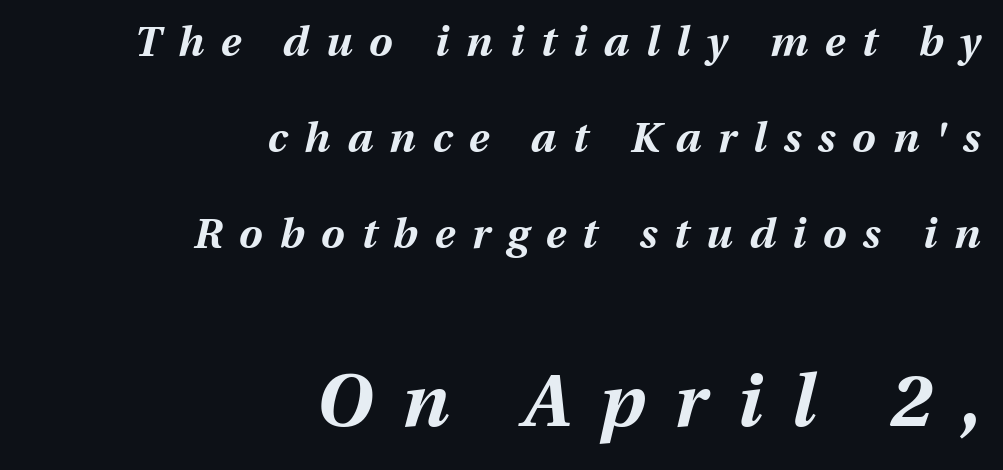
{"italic": "yes", "lean": "right", "slant_degrees": 13, "bold": "yes", "weight": "bold", "width": "normal", "stroke_contrast": "medium", "x_height": "medium", "monospaced": "no", "underline": "no", "align": "right", "line_spacing": "loose", "line_spacing_ratio": 2.28, "letter_spacing": "wide", "letter_spacing_em": 0.4, "larger_block": "second", "size_ratio": 1.76, "glyph_px": 74}
